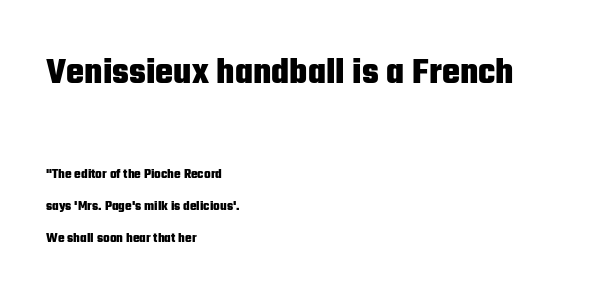
{"serif": "no", "italic": "no", "bold": "yes", "weight": "heavy", "width": "condensed", "stroke_contrast": "low", "x_height": "medium", "monospaced": "no", "underline": "no", "align": "left", "line_spacing": "loose", "line_spacing_ratio": 2.3, "letter_spacing": "normal", "letter_spacing_em": 0.0, "larger_block": "first", "size_ratio": 2.71, "glyph_px": 38}
